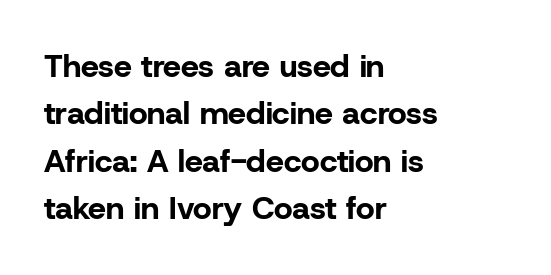
{"serif": "no", "italic": "no", "bold": "yes", "weight": "bold", "width": "normal", "stroke_contrast": "low", "x_height": "medium", "monospaced": "no", "underline": "no", "align": "left", "line_spacing": "normal", "line_spacing_ratio": 1.48, "letter_spacing": "normal", "letter_spacing_em": 0.0, "glyph_px": 32}
